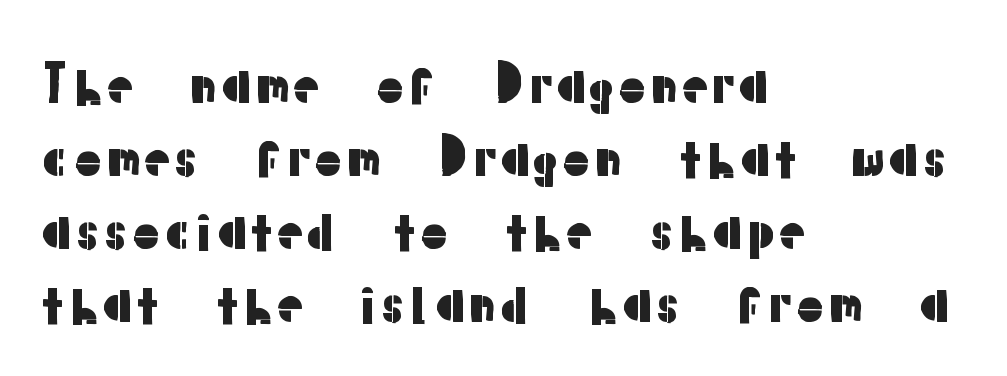
{"serif": "no", "italic": "no", "width": "normal", "stroke_contrast": "low", "x_height": "medium", "monospaced": "no", "underline": "no", "align": "left", "line_spacing": "normal", "line_spacing_ratio": 1.38, "letter_spacing": "normal", "letter_spacing_em": 0.0, "glyph_px": 53}
